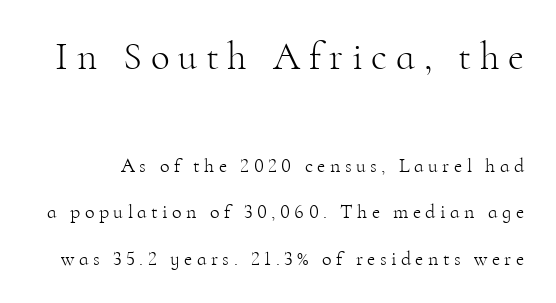
The image shows 39 px light serif type, upright; set loose line spacing (2.31x), unusually wide letter spacing (+0.22 em), not underlined; the first (top) block is 1.95x larger; high stroke contrast and a small x-height.
